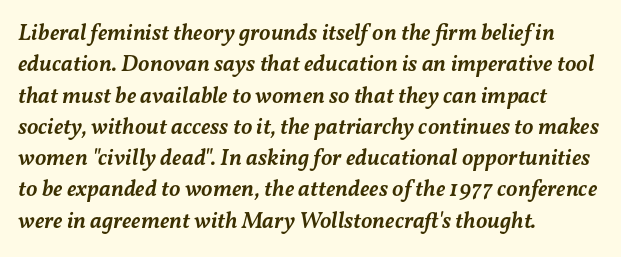
The image shows 23 px text type, italic (leaning right); set left-aligned, normal line spacing (1.36x), normal letter spacing, not underlined.
